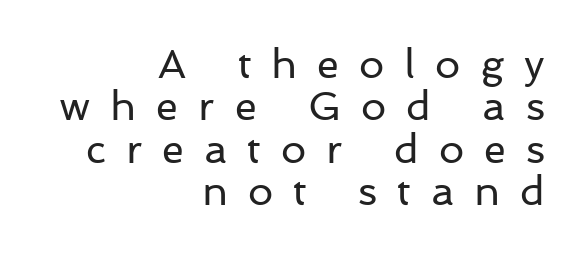
Q: Is the text bold? A: No.
Q: Is the text italic (slanted)? A: No, it is upright.
Q: Is the typeface a serif or a sans-serif typeface? A: Sans-serif.
Q: Is the text underlined? A: No.
Q: How is the paragraph aligned? A: Right-aligned.
Q: Is the spacing between letters normal or unusually wide? A: Unusually wide.
Q: Is the spacing between lines tight, normal or loose? A: Tight.
Q: Width (condensed, normal, or wide)? A: Normal.
Q: Stroke contrast? A: Low.
Q: x-height? A: Medium.
Q: Monospaced? A: No.
